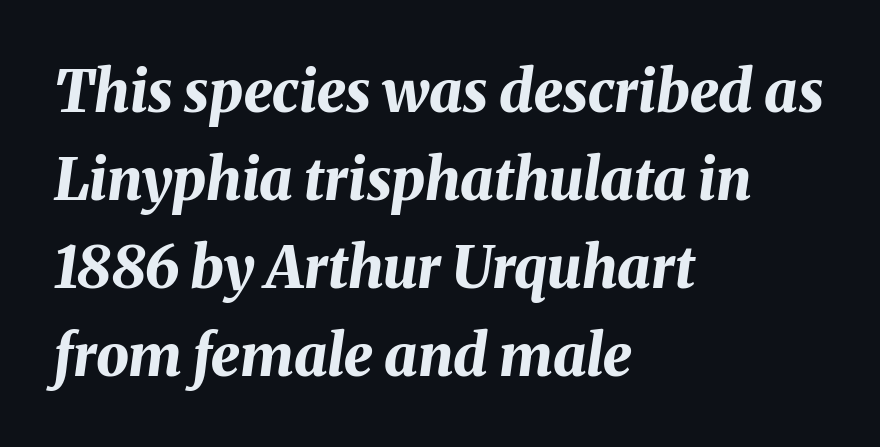
The image shows 58 px bold type, italic (leaning right); set left-aligned, normal line spacing (1.52x), normal letter spacing, not underlined; medium stroke contrast and a medium x-height.
